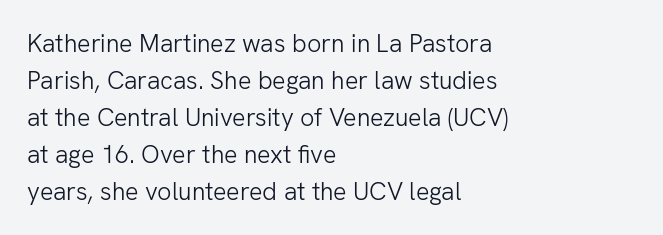
A typesetter would call this leading conventional body-copy spacing. Descender tails drop into unmarked territory. Visually the block forms a straight wall on the left and a jagged coastline on the right. Do the letters lean? They stand straight.
